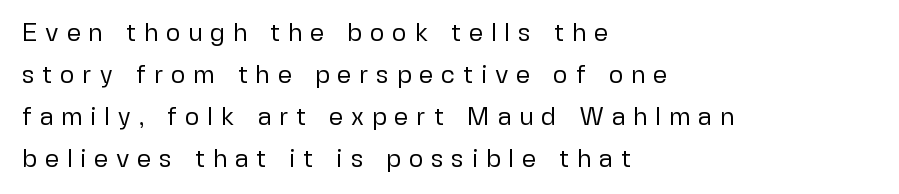
The image shows 25 px text type, upright; set left-aligned, normal line spacing (1.68x), unusually wide letter spacing (+0.31 em), not underlined.
